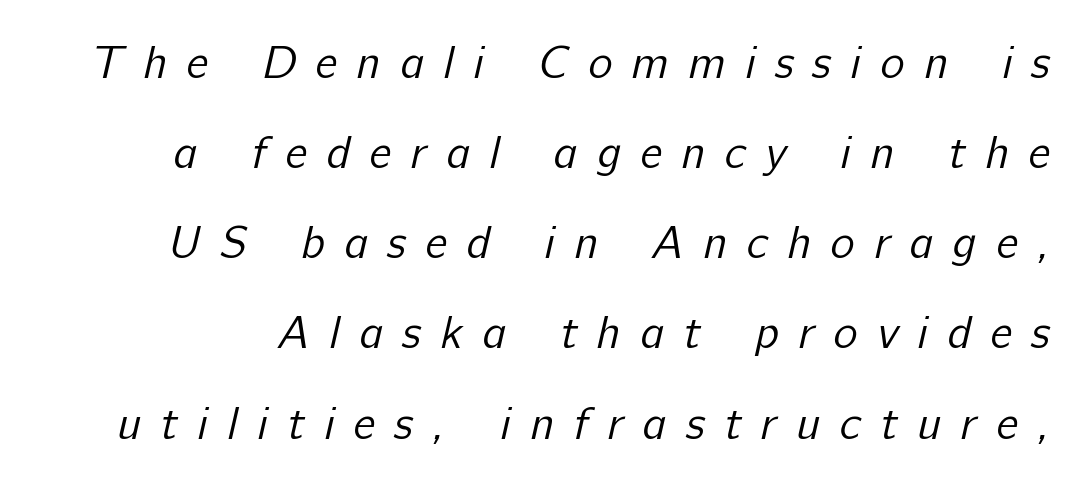
Is this a sans? Yes — the strokes have no serifs. A typesetter would call this heavily tracked-out type. The typeface has the unassuming heft of standard copy or less. Just letters on the line, the space beneath them empty. Do the characters align in a grid? No, the font is proportional.
